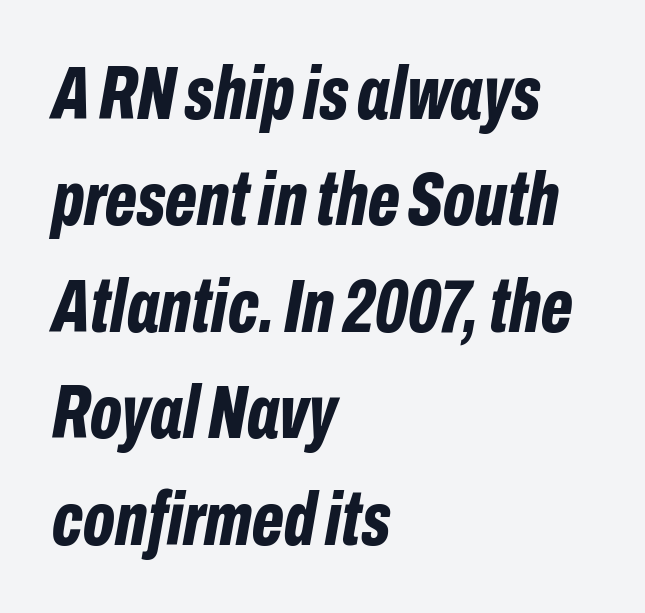
Q: Is the text bold? A: Yes.
Q: Is the text italic (slanted)? A: Yes, it leans right by about 10 degrees.
Q: Is the text underlined? A: No.
Q: How is the paragraph aligned? A: Left-aligned.
Q: Is the spacing between letters normal or unusually wide? A: Normal.
Q: Is the spacing between lines tight, normal or loose? A: Normal.
Q: Width (condensed, normal, or wide)? A: Condensed.
Q: Stroke contrast? A: Low.
Q: x-height? A: Medium.
Q: Monospaced? A: No.
